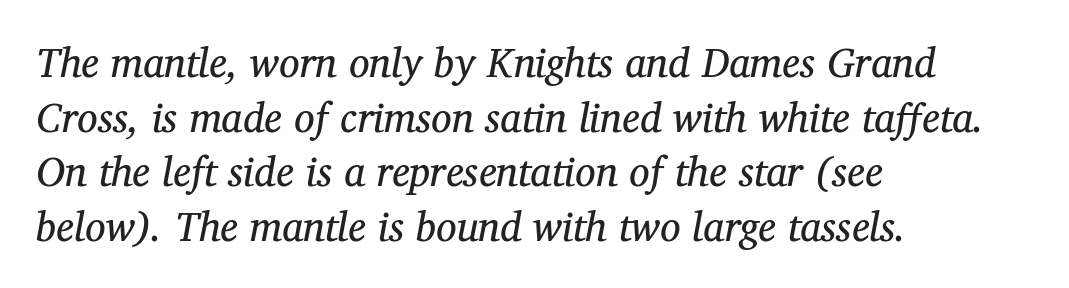
{"serif": "yes", "italic": "yes", "lean": "right", "slant_degrees": 12, "bold": "no", "weight": "regular", "width": "normal", "stroke_contrast": "medium", "x_height": "medium", "monospaced": "no", "underline": "no", "align": "left", "line_spacing": "normal", "line_spacing_ratio": 1.33, "letter_spacing": "normal", "letter_spacing_em": 0.0, "glyph_px": 41}
